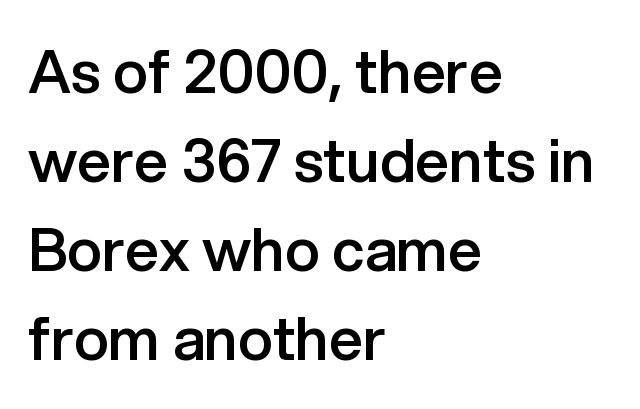
The gaps between neighbouring characters are ordinary and unremarkable. This rendering employs a face without finishing strokes, i.e., a sans-serif. The compositor pushed each line to the left boundary. This sample has the flowing, uneven cadence of proportional lettering. Compared with an ordinary text face, these strokes are moderately heavier — a semibold. The lettering stays uniformly vertical, giving the passage a roman look.
